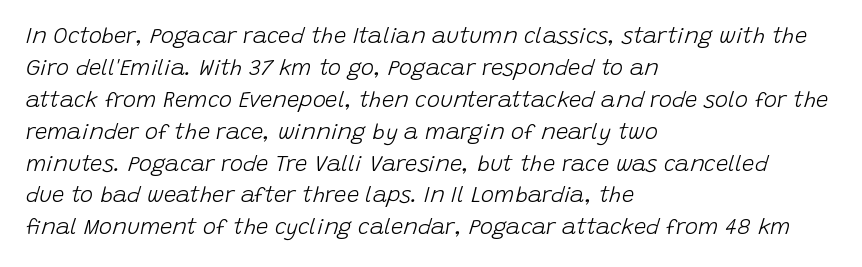
Q: Is the text bold? A: No.
Q: Is the text italic (slanted)? A: Yes, it leans right by about 15 degrees.
Q: Is the text underlined? A: No.
Q: How is the paragraph aligned? A: Left-aligned.
Q: Is the spacing between letters normal or unusually wide? A: Normal.
Q: Is the spacing between lines tight, normal or loose? A: Normal.
